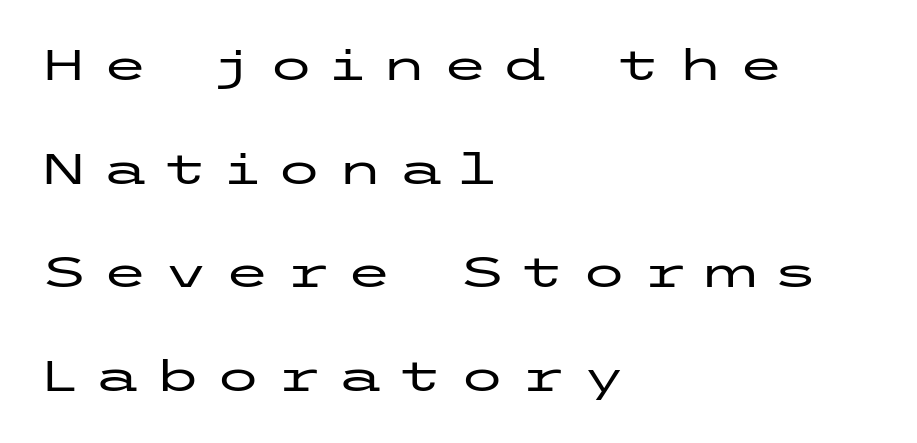
The strip under each line holds only bare page. These lines were composed using upright roman letters. Compared with typical paragraphs, the rows here are farther apart. The rag falls on the right side of this text block. Is this a sans? Yes — the strokes have no serifs. Letter spacing: wide.
